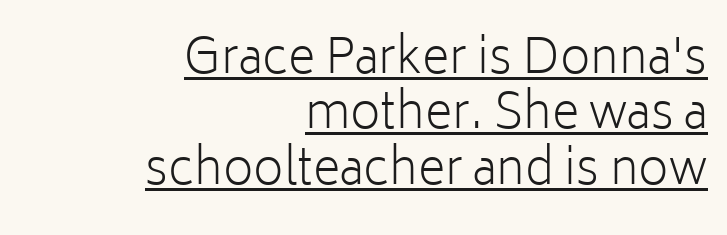
Q: Is the text bold? A: No.
Q: Is the text italic (slanted)? A: No, it is upright.
Q: Is the typeface a serif or a sans-serif typeface? A: Sans-serif.
Q: Is the text underlined? A: Yes.
Q: How is the paragraph aligned? A: Right-aligned.
Q: Is the spacing between letters normal or unusually wide? A: Normal.
Q: Width (condensed, normal, or wide)? A: Normal.
Q: Stroke contrast? A: Low.
Q: x-height? A: Medium.
Q: Monospaced? A: No.
